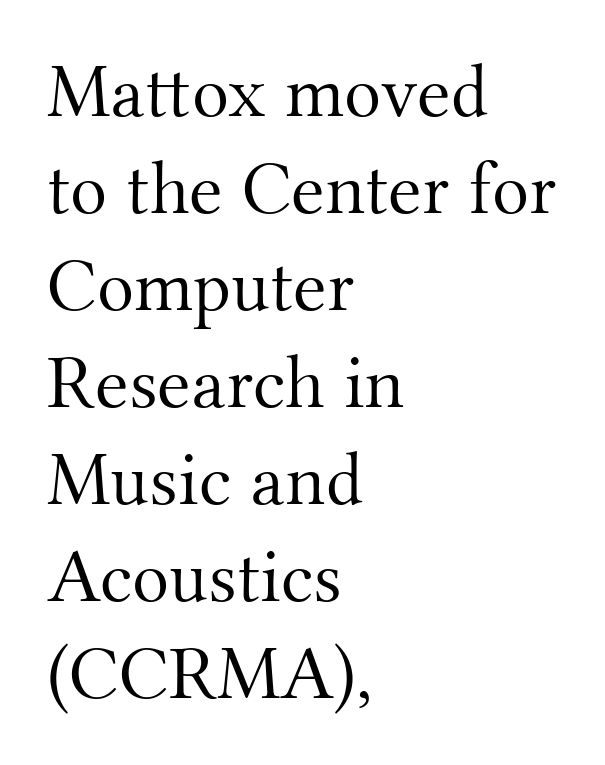
The image shows 77 px light serif type, upright; set left-aligned, normal line spacing (1.26x), normal letter spacing, not underlined; medium stroke contrast and a small x-height.
